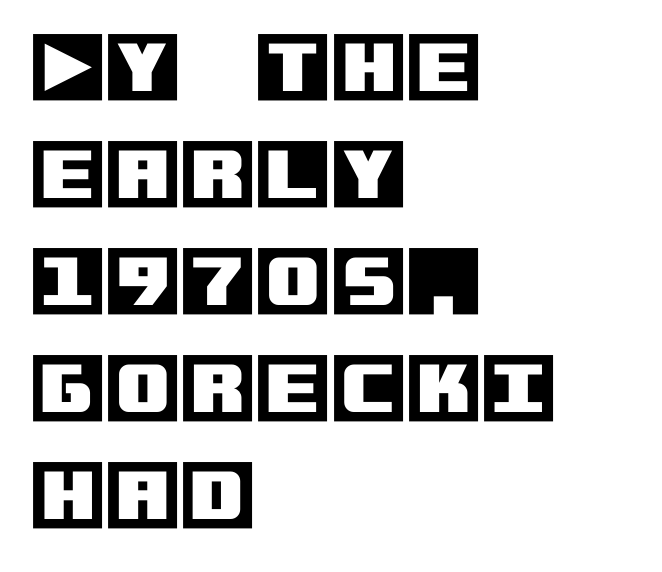
Alignment: flush left. In terms of leading, this rendering sits right in the middle. The rendering keeps characters at their native spacing. These lines were composed using upright roman letters. The baseline area is clear.
